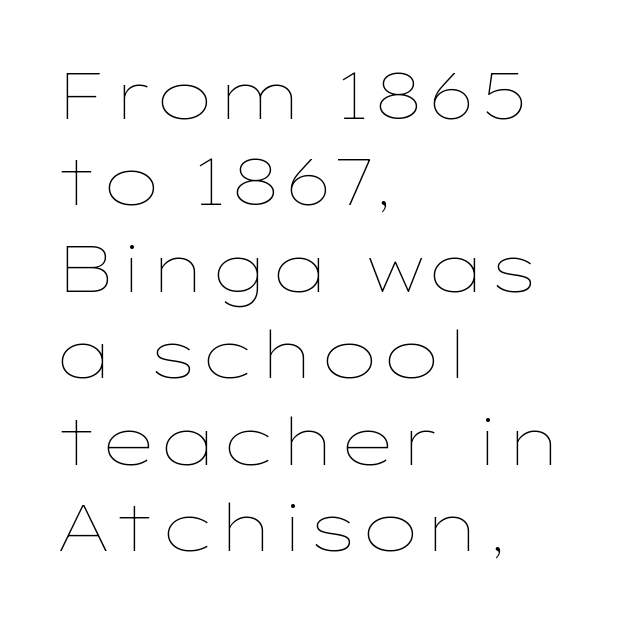
{"italic": "no", "bold": "no", "weight": "thin", "width": "wide", "stroke_contrast": "low", "x_height": "medium", "monospaced": "no", "underline": "no", "align": "left", "line_spacing": "normal", "line_spacing_ratio": 1.33, "letter_spacing": "normal", "letter_spacing_em": 0.0, "glyph_px": 65}
